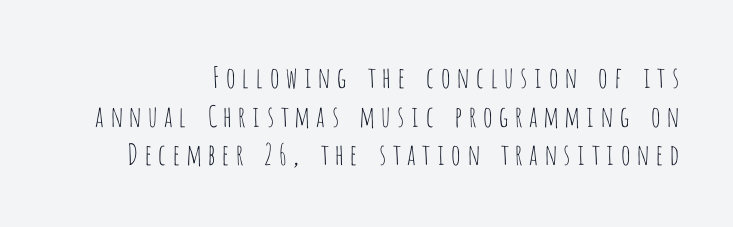
A sans-serif font was chosen for this passage. Letters rest on an invisible, unmarked baseline. Think of a printed novel: that variable character pitch is what you see here. How would I describe the line gaps? Plain and ordinary. Posture: straight, roman, zero tilt.
